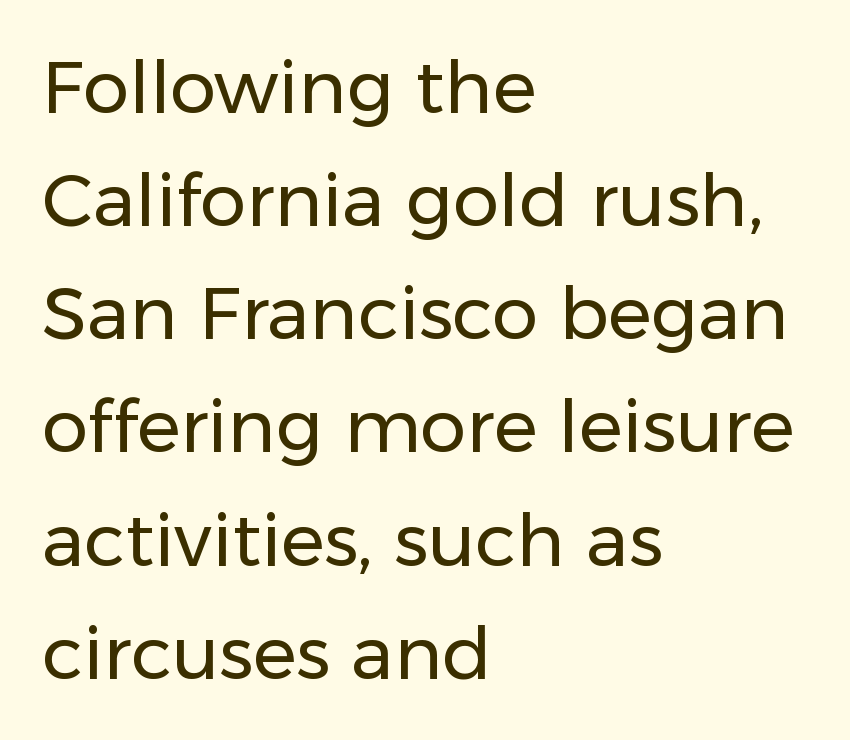
The image shows 73 px regular-weight sans-serif type, upright; set left-aligned, normal line spacing (1.55x), normal letter spacing, not underlined; low stroke contrast and a medium x-height.
